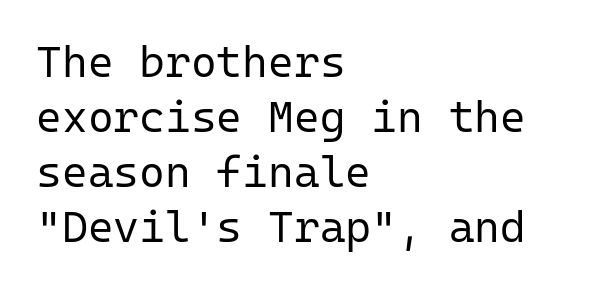
The image shows 44 px regular-weight sans-serif type, upright, monospaced; set left-aligned, normal line spacing (1.25x), normal letter spacing, not underlined; low stroke contrast and a medium x-height.
